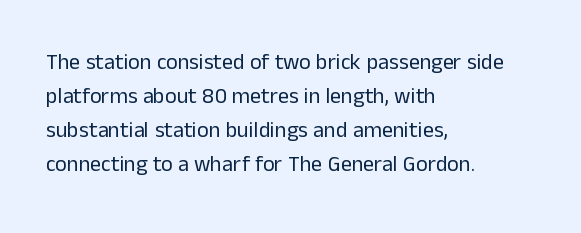
Caption: multi-line text, flush left, ragged right. Rendered with straight, roman letterforms. Beneath every word, the page is bare. Weight: not bold — regular or lighter. Nobody touched the tracking dial on this one. Vertically, the passage feels balanced, rows spaced as you'd expect.
